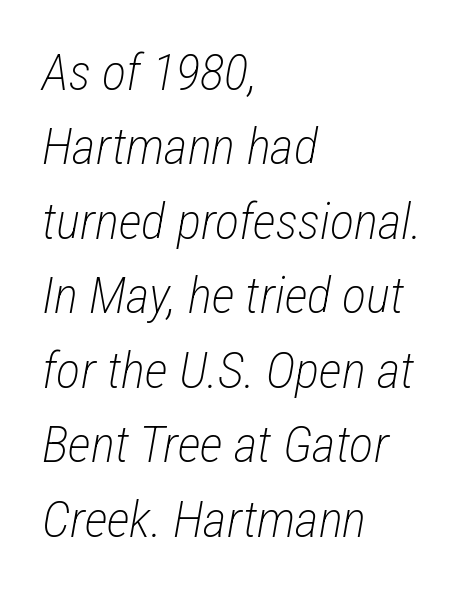
The passage shown stacks its lines at a standard gap. This sample uses an oblique cut, with every glyph tilted off the vertical. The horizontal fit of the characters is conventional and even. The text block is weighted toward the left margin, trailing off unevenly rightward. A clean baseline with only descenders dipping below it.
